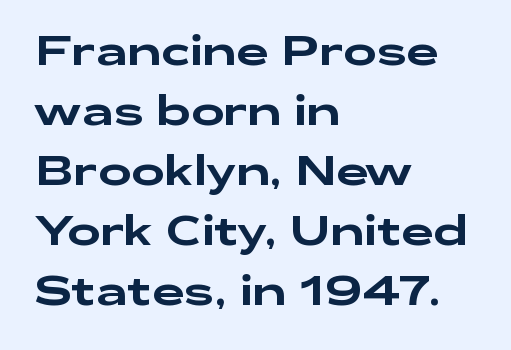
Q: Is the text italic (slanted)? A: No, it is upright.
Q: Is the typeface a serif or a sans-serif typeface? A: Sans-serif.
Q: Is the text underlined? A: No.
Q: How is the paragraph aligned? A: Left-aligned.
Q: Is the spacing between letters normal or unusually wide? A: Normal.
Q: Is the spacing between lines tight, normal or loose? A: Normal.
Q: Width (condensed, normal, or wide)? A: Wide.
Q: Stroke contrast? A: Low.
Q: x-height? A: Medium.
Q: Monospaced? A: No.
